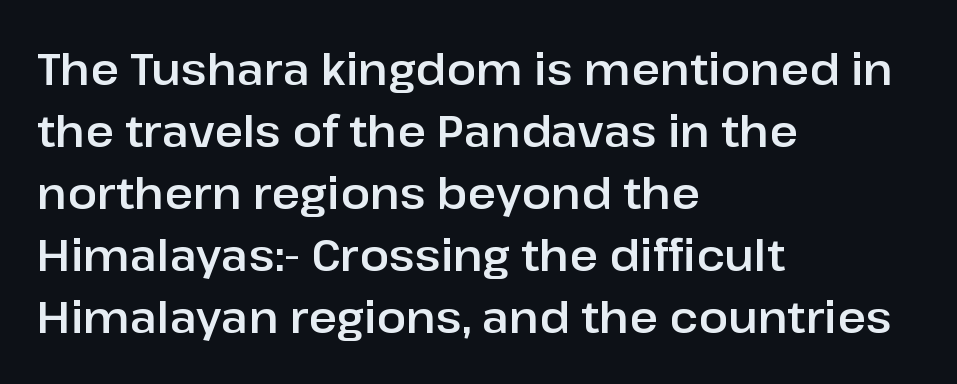
Q: Is the text italic (slanted)? A: No, it is upright.
Q: Is the typeface a serif or a sans-serif typeface? A: Sans-serif.
Q: Is the text underlined? A: No.
Q: How is the paragraph aligned? A: Left-aligned.
Q: Is the spacing between letters normal or unusually wide? A: Normal.
Q: Is the spacing between lines tight, normal or loose? A: Normal.
Q: Width (condensed, normal, or wide)? A: Normal.
Q: Stroke contrast? A: Low.
Q: x-height? A: Medium.
Q: Monospaced? A: No.
